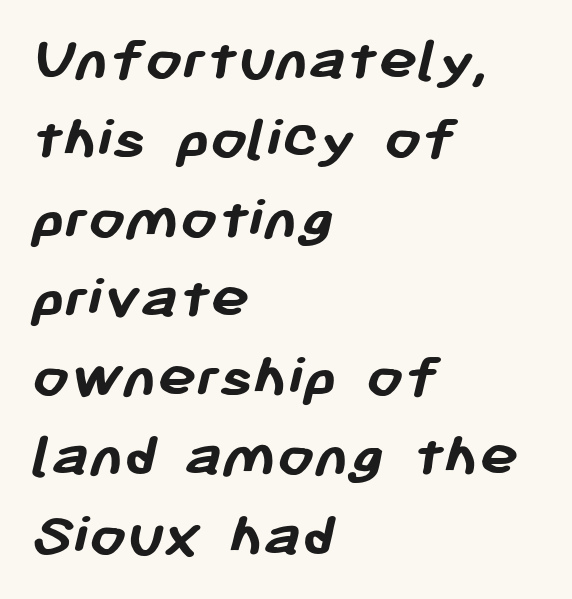
Every row of glyphs begins at an identical x-position on the left. This is sans-serif lettering, the kind often seen on screens and signage. Each letter keeps its own natural width here, so spacing adapts to shape. The face used here has the dense, thick strokes of a bold. Underline: absent.
